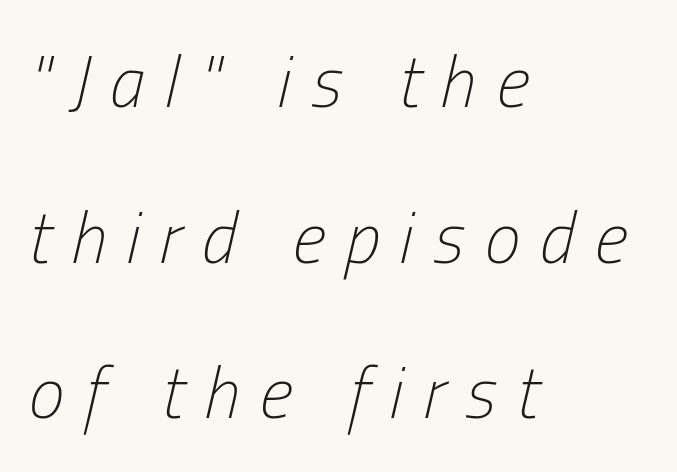
Q: Is the text bold? A: No.
Q: Is the text italic (slanted)? A: Yes, it leans right by about 13 degrees.
Q: Is the text underlined? A: No.
Q: How is the paragraph aligned? A: Left-aligned.
Q: Is the spacing between letters normal or unusually wide? A: Unusually wide.
Q: Is the spacing between lines tight, normal or loose? A: Loose.
Q: Width (condensed, normal, or wide)? A: Condensed.
Q: Stroke contrast? A: Low.
Q: x-height? A: Medium.
Q: Monospaced? A: No.
